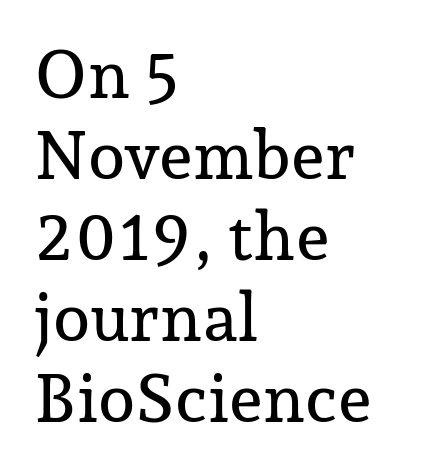
{"serif": "yes", "italic": "no", "width": "normal", "stroke_contrast": "low", "x_height": "medium", "monospaced": "no", "underline": "no", "align": "left", "line_spacing_ratio": 1.21, "letter_spacing": "normal", "letter_spacing_em": 0.0, "glyph_px": 67}
